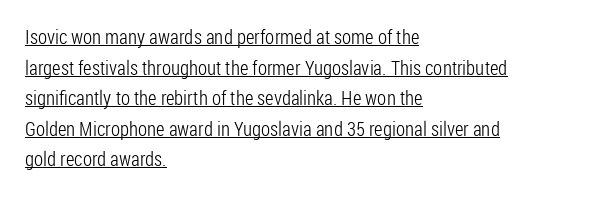
The designer left line spacing at the default. No italicization has been applied; the sample stays upright. Compared with typical body copy, the letter spacing here is the same. Vertical stems look standard width or narrower in stroke.
